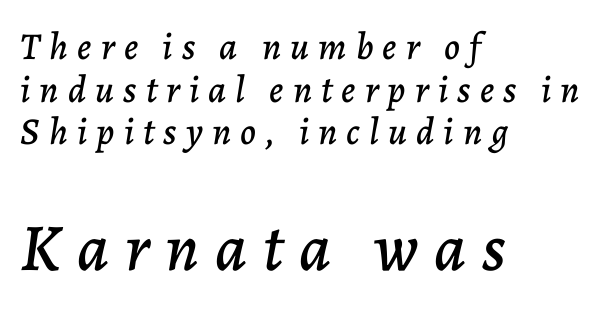
Q: Is the text italic (slanted)? A: Yes, it leans right by about 7 degrees.
Q: Is the text underlined? A: No.
Q: How is the paragraph aligned? A: Left-aligned.
Q: Is the spacing between letters normal or unusually wide? A: Unusually wide.
Q: Is the spacing between lines tight, normal or loose? A: Tight.
Q: Which block of text is set in a larger size, the first (top) or the second (bottom)? A: The second (bottom) one.
Q: Width (condensed, normal, or wide)? A: Normal.
Q: Stroke contrast? A: Low.
Q: x-height? A: Medium.
Q: Monospaced? A: No.
